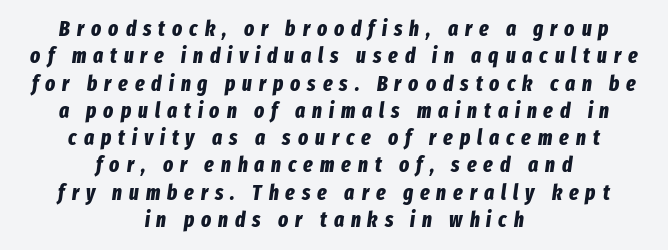
{"italic": "yes", "lean": "right", "slant_degrees": 8, "bold": "yes", "underline": "no", "align": "center", "line_spacing": "normal", "line_spacing_ratio": 1.3, "letter_spacing": "wide", "letter_spacing_em": 0.33, "glyph_px": 21}
